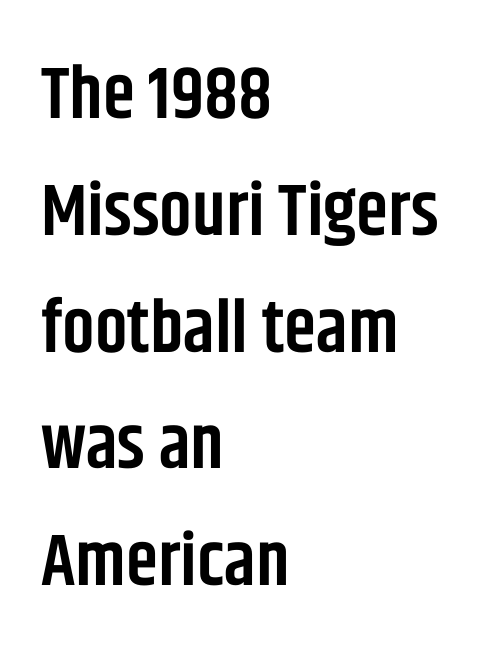
The image shows 73 px semibold, condensed sans-serif type, upright; set left-aligned, normal line spacing (1.6x), normal letter spacing, not underlined; low stroke contrast and a large x-height.
